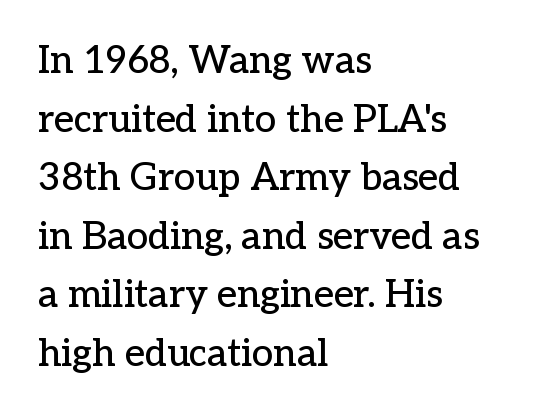
It's the straight-up-and-down kind of type. The letters carry serifs — small finishing strokes at the ends of their stems. The passage shown is not underscored anywhere. Each word holds together tightly as a unit, with standard inter-letter gaps.
